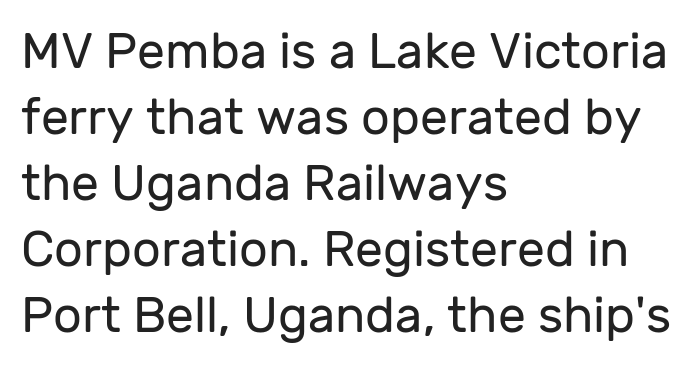
Q: Is the text bold? A: No.
Q: Is the text italic (slanted)? A: No, it is upright.
Q: Is the typeface a serif or a sans-serif typeface? A: Sans-serif.
Q: Is the text underlined? A: No.
Q: How is the paragraph aligned? A: Left-aligned.
Q: Is the spacing between letters normal or unusually wide? A: Normal.
Q: Is the spacing between lines tight, normal or loose? A: Normal.
Q: Width (condensed, normal, or wide)? A: Normal.
Q: Stroke contrast? A: Low.
Q: x-height? A: Medium.
Q: Monospaced? A: No.
